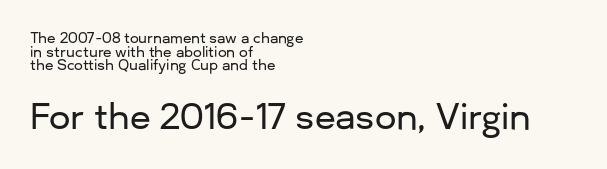
Q: Is the text italic (slanted)? A: No, it is upright.
Q: Is the typeface a serif or a sans-serif typeface? A: Sans-serif.
Q: Is the text underlined? A: No.
Q: How is the paragraph aligned? A: Left-aligned.
Q: Is the spacing between letters normal or unusually wide? A: Normal.
Q: Is the spacing between lines tight, normal or loose? A: Tight.
Q: Which block of text is set in a larger size, the first (top) or the second (bottom)? A: The second (bottom) one.
Q: Width (condensed, normal, or wide)? A: Normal.
Q: Stroke contrast? A: Low.
Q: x-height? A: Medium.
Q: Monospaced? A: No.
